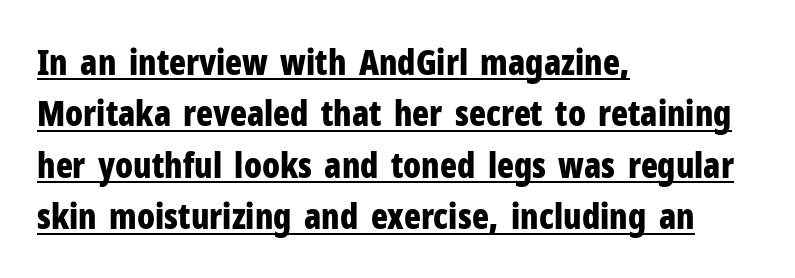
{"serif": "no", "italic": "no", "bold": "yes", "weight": "bold", "width": "condensed", "stroke_contrast": "low", "x_height": "medium", "monospaced": "no", "underline": "yes", "align": "left", "line_spacing": "normal", "line_spacing_ratio": 1.47, "letter_spacing": "normal", "letter_spacing_em": 0.0, "glyph_px": 35}
